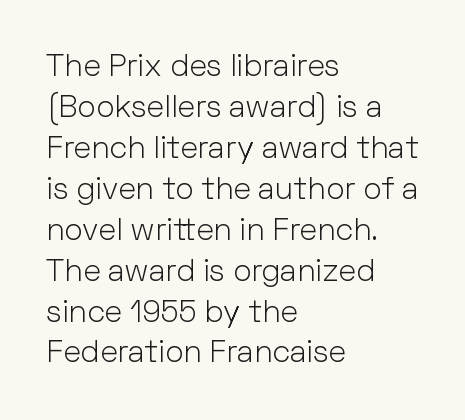
The image shows 31 px light sans-serif type, upright; set left-aligned, normal line spacing (1.32x), normal letter spacing, not underlined; low stroke contrast and a medium x-height.
